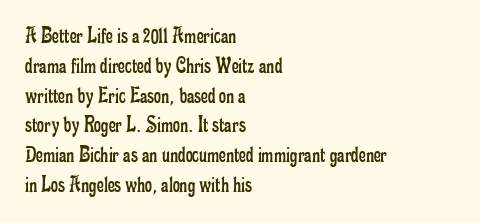
The image shows 24 px text type, upright; set left-aligned, line spacing 1.24x, normal letter spacing, not underlined.
